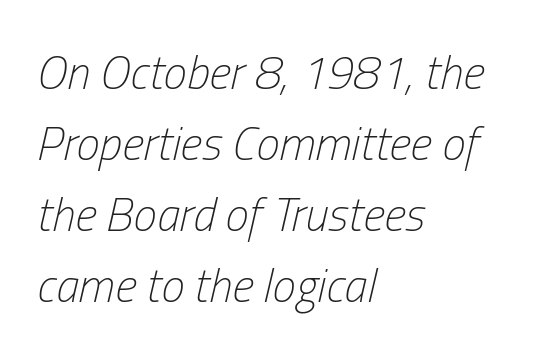
{"italic": "yes", "lean": "right", "slant_degrees": 13, "bold": "no", "weight": "light", "width": "condensed", "stroke_contrast": "low", "x_height": "medium", "monospaced": "no", "underline": "no", "align": "left", "line_spacing": "normal", "line_spacing_ratio": 1.51, "letter_spacing": "normal", "letter_spacing_em": 0.0, "glyph_px": 47}
